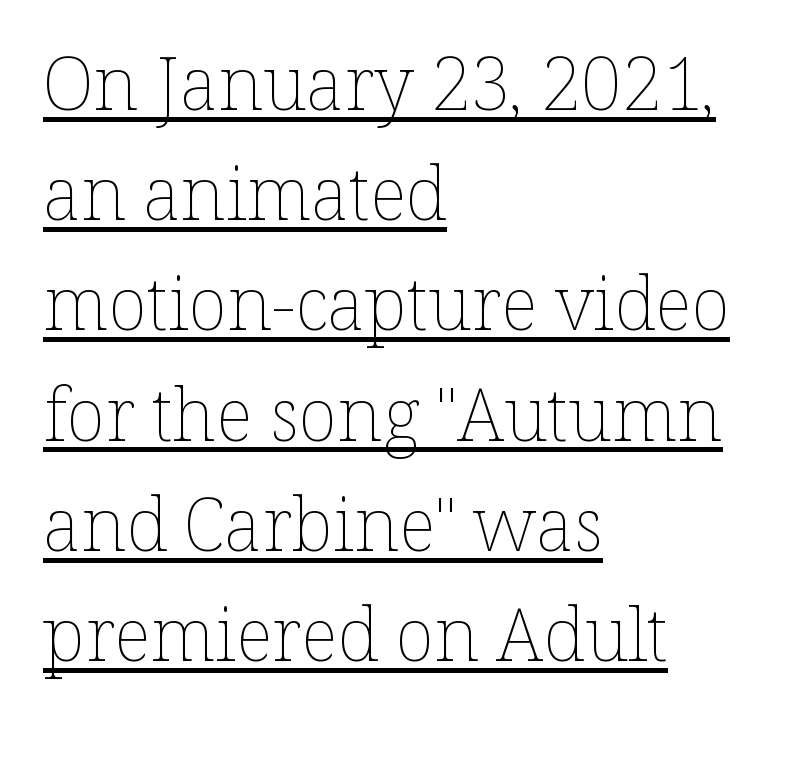
{"italic": "no", "bold": "no", "weight": "thin", "width": "normal", "stroke_contrast": "low", "x_height": "medium", "monospaced": "no", "underline": "yes", "align": "left", "line_spacing": "normal", "line_spacing_ratio": 1.51, "letter_spacing": "normal", "letter_spacing_em": 0.0, "glyph_px": 73}
